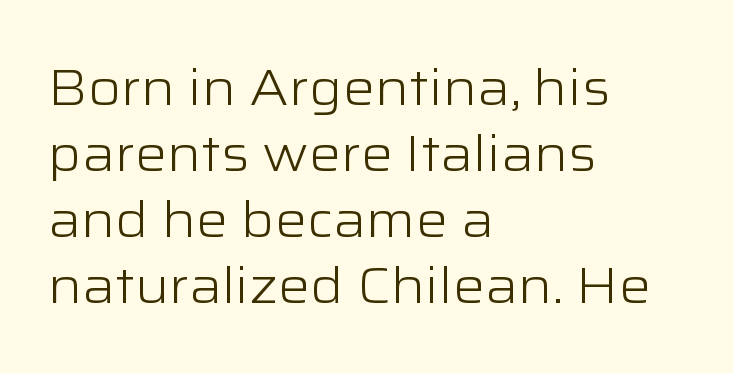
The image shows 50 px light, wide sans-serif type, upright; set left-aligned, normal line spacing (1.32x), normal letter spacing, not underlined; low stroke contrast and a medium x-height.
